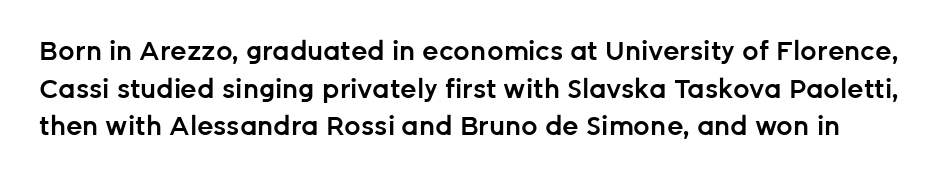
The image shows 26 px text type, upright; set normal line spacing (1.45x), normal letter spacing, not underlined.
